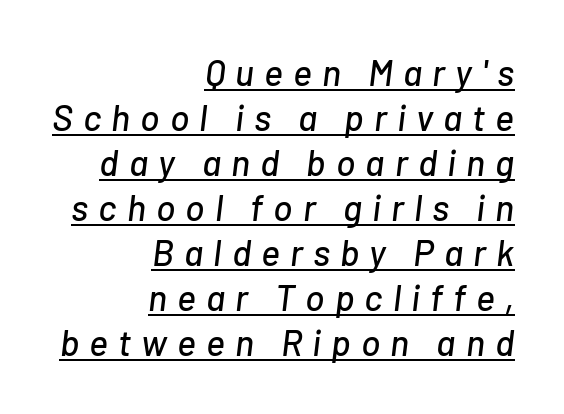
Q: Is the text italic (slanted)? A: Yes, it leans right by about 7 degrees.
Q: Is the text underlined? A: Yes.
Q: How is the paragraph aligned? A: Right-aligned.
Q: Is the spacing between letters normal or unusually wide? A: Unusually wide.
Q: Is the spacing between lines tight, normal or loose? A: Normal.
Q: Width (condensed, normal, or wide)? A: Normal.
Q: Stroke contrast? A: Low.
Q: x-height? A: Medium.
Q: Monospaced? A: No.
